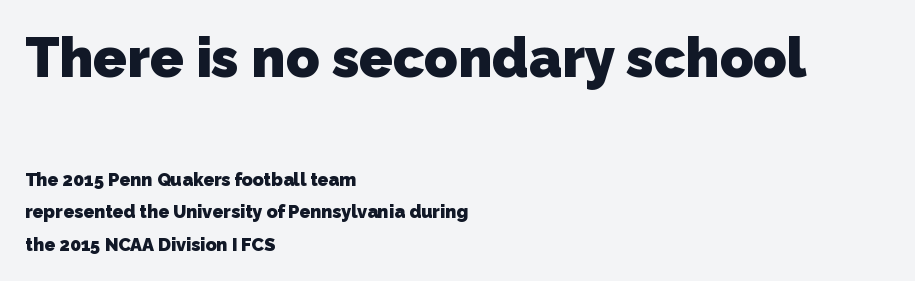
Q: Is the text bold? A: Yes.
Q: Is the typeface a serif or a sans-serif typeface? A: Sans-serif.
Q: Is the text underlined? A: No.
Q: How is the paragraph aligned? A: Left-aligned.
Q: Is the spacing between letters normal or unusually wide? A: Normal.
Q: Which block of text is set in a larger size, the first (top) or the second (bottom)? A: The first (top) one.
Q: Width (condensed, normal, or wide)? A: Normal.
Q: Stroke contrast? A: Low.
Q: x-height? A: Medium.
Q: Monospaced? A: No.
